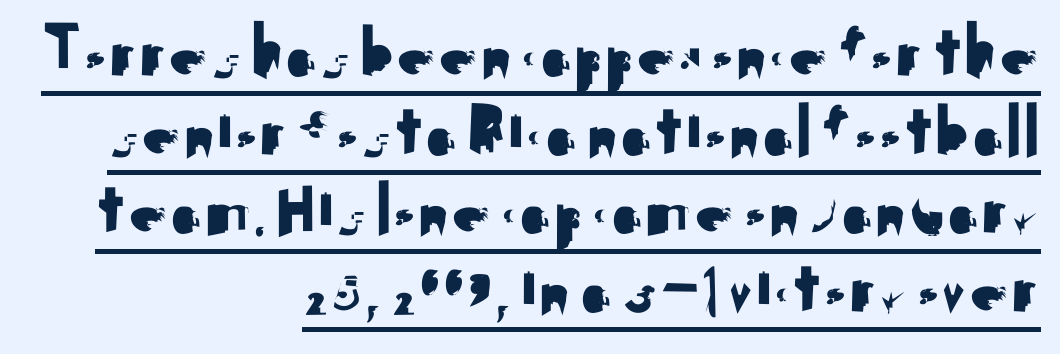
Q: Is the text italic (slanted)? A: No, it is upright.
Q: Is the typeface a serif or a sans-serif typeface? A: Sans-serif.
Q: Is the text underlined? A: Yes.
Q: How is the paragraph aligned? A: Right-aligned.
Q: Is the spacing between letters normal or unusually wide? A: Normal.
Q: Is the spacing between lines tight, normal or loose? A: Tight.
Q: Width (condensed, normal, or wide)? A: Normal.
Q: Stroke contrast? A: Medium.
Q: x-height? A: Small.
Q: Monospaced? A: No.
